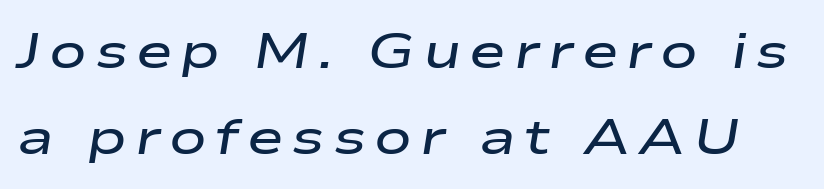
Descender tails drop into unmarked territory. Each letter keeps its own natural width here, so spacing adapts to shape. The glyphs have the mass of a demibold cut, below bold. The text carries the slant typical of an italic or oblique font.
